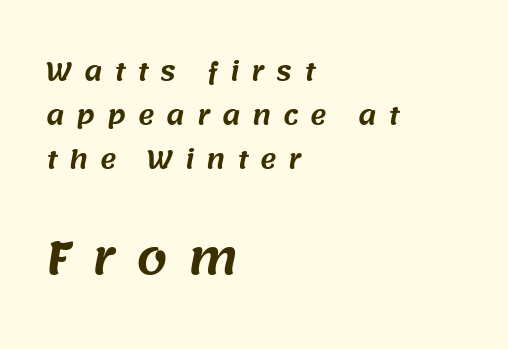
Q: Is the typeface a serif or a sans-serif typeface? A: Sans-serif.
Q: Is the text underlined? A: No.
Q: How is the paragraph aligned? A: Left-aligned.
Q: Is the spacing between letters normal or unusually wide? A: Unusually wide.
Q: Which block of text is set in a larger size, the first (top) or the second (bottom)? A: The second (bottom) one.
Q: Width (condensed, normal, or wide)? A: Normal.
Q: Stroke contrast? A: Medium.
Q: x-height? A: Large.
Q: Monospaced? A: No.
